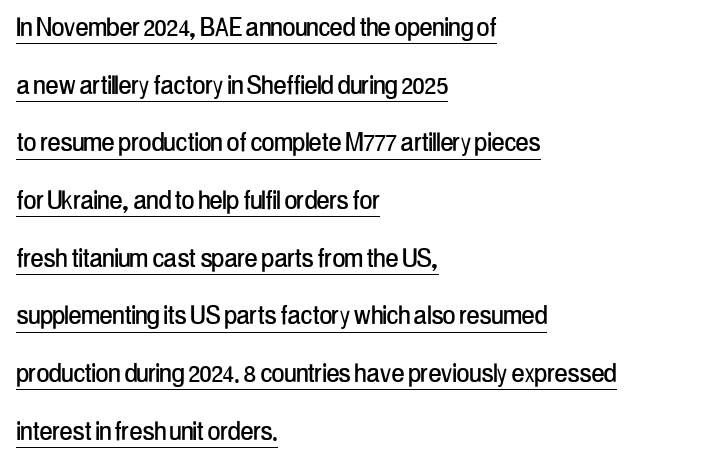
The image shows 31 px condensed sans-serif type, upright; set left-aligned, line spacing 1.86x, normal letter spacing, underlined; low stroke contrast and a medium x-height.
